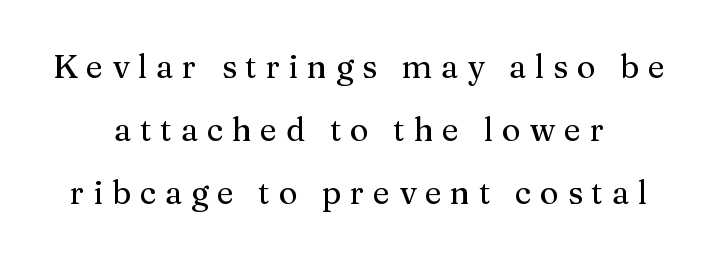
The image shows 32 px serif type, upright; set centered, loose line spacing (1.97x), unusually wide letter spacing (+0.27 em), not underlined; medium stroke contrast and a medium x-height.
